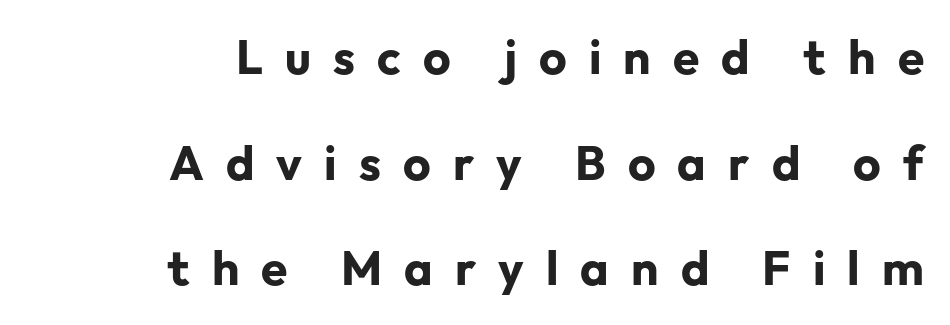
Leading: increased. This sample uses expanded letter spacing, leaving extra air between glyphs. This sample uses a sans-serif face. The glyphs have the mass of a bold cut. Decoration check: the copy has no underline. The typesetter chose a ragged-left arrangement here.
